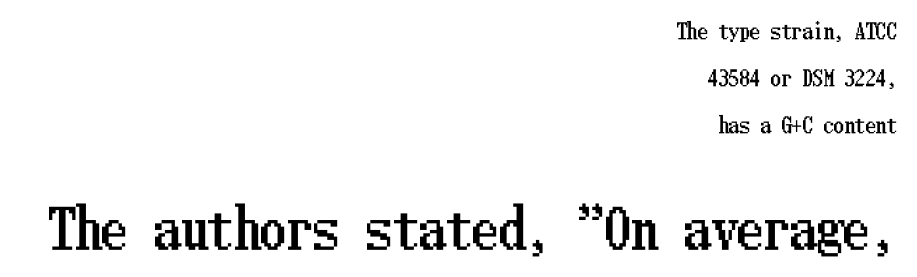
{"italic": "no", "width": "condensed", "stroke_contrast": "low", "x_height": "medium", "underline": "no", "align": "right", "line_spacing": "loose", "line_spacing_ratio": 2.23, "letter_spacing": "normal", "letter_spacing_em": 0.0, "larger_block": "second", "size_ratio": 2.52, "glyph_px": 53}
